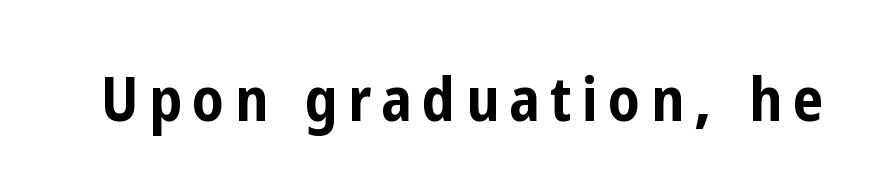
{"serif": "no", "italic": "no", "bold": "yes", "weight": "bold", "width": "condensed", "stroke_contrast": "low", "x_height": "medium", "monospaced": "no", "underline": "no", "glyph_px": 61}
